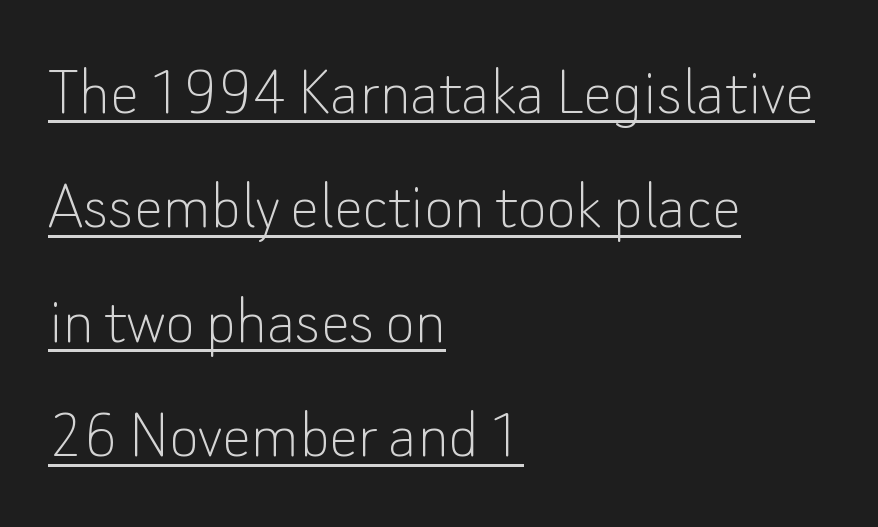
The image shows 72 px thin sans-serif type, upright; set left-aligned, normal line spacing (1.59x), normal letter spacing, underlined; low stroke contrast and a small x-height.
